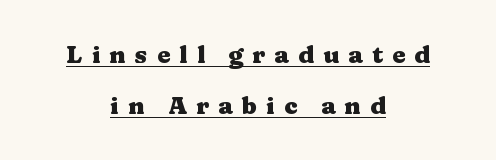
Q: Is the text bold? A: Yes.
Q: Is the text italic (slanted)? A: No, it is upright.
Q: Is the text underlined? A: Yes.
Q: How is the paragraph aligned? A: Centered.
Q: Is the spacing between letters normal or unusually wide? A: Unusually wide.
Q: Is the spacing between lines tight, normal or loose? A: Loose.
